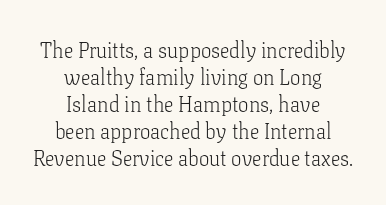
Counters stay open thanks to moderate or lighter strokes. Notice how descenders clear the ascenders below comfortably — that's standard leading. No word sits above an underline. Observe the ordinary spacing: letters are neighbours, not strangers. Horizontally, the lines are justified to the midpoint only. In terms of posture, this sample is upright.
